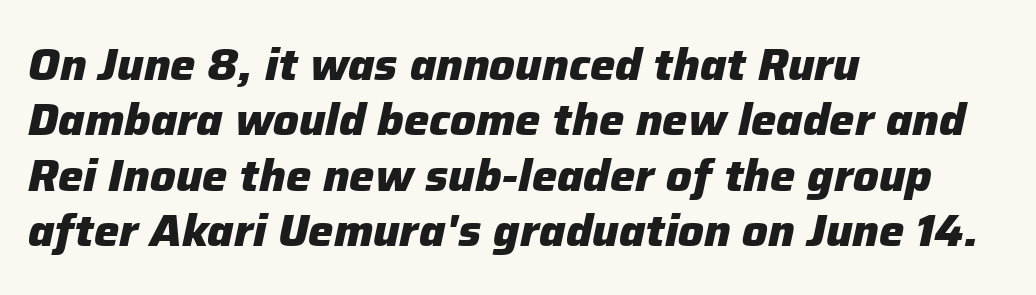
The image shows 45 px heavy type, italic (leaning right); set left-aligned, line spacing 1.23x, normal letter spacing, not underlined; low stroke contrast and a medium x-height.
